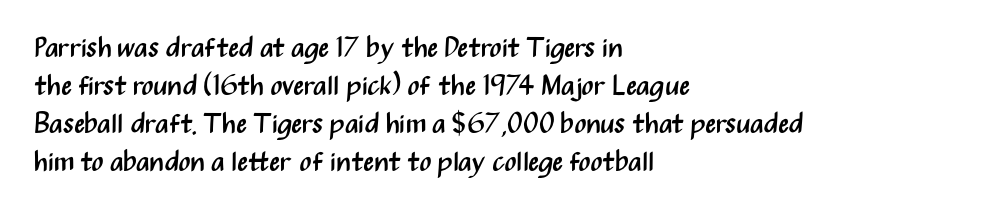
The image shows 28 px regular-weight, condensed sans-serif type, upright; set left-aligned, normal line spacing (1.36x), normal letter spacing, not underlined; medium stroke contrast and a medium x-height.
